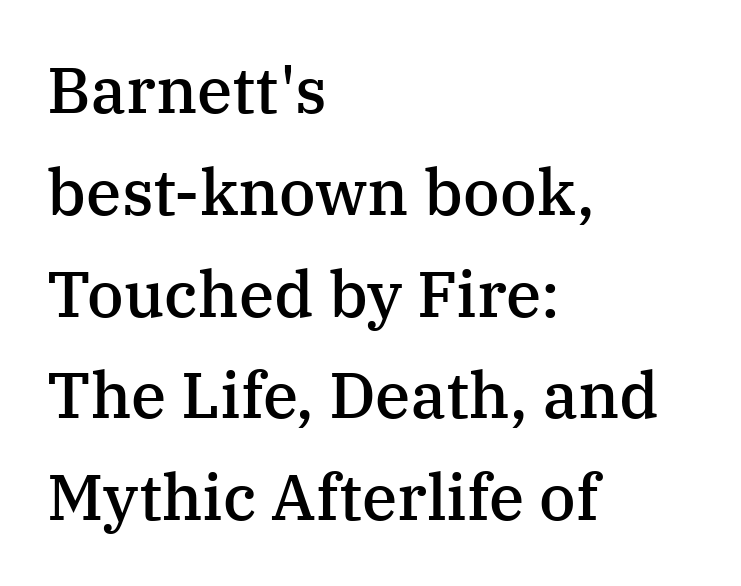
{"serif": "yes", "italic": "no", "bold": "semi", "weight": "semibold", "width": "normal", "stroke_contrast": "medium", "x_height": "medium", "monospaced": "no", "underline": "no", "align": "left", "line_spacing": "normal", "line_spacing_ratio": 1.59, "letter_spacing": "normal", "letter_spacing_em": 0.0, "glyph_px": 64}
